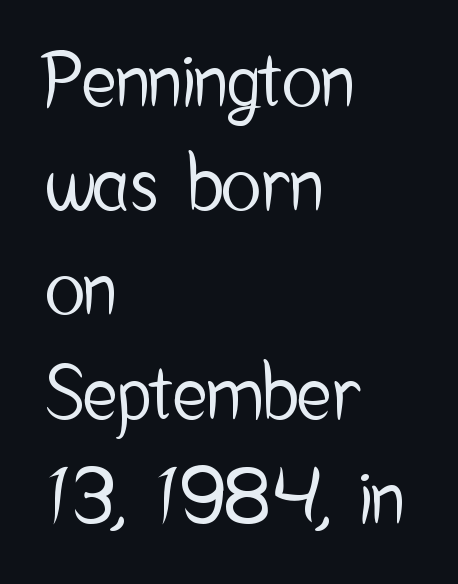
Q: Is the text italic (slanted)? A: No, it is upright.
Q: Is the typeface a serif or a sans-serif typeface? A: Sans-serif.
Q: Is the text underlined? A: No.
Q: How is the paragraph aligned? A: Left-aligned.
Q: Is the spacing between letters normal or unusually wide? A: Normal.
Q: Is the spacing between lines tight, normal or loose? A: Normal.
Q: Width (condensed, normal, or wide)? A: Condensed.
Q: Stroke contrast? A: Low.
Q: x-height? A: Medium.
Q: Monospaced? A: No.
